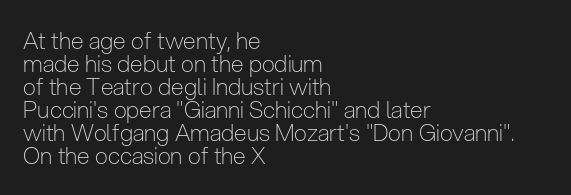
Glyph-to-glyph distance matches everyday printed text. The typesetting does not lean heavy: it is not bold. The strip under each line holds only bare page. Casual observation: everything's shoved over to the left.
